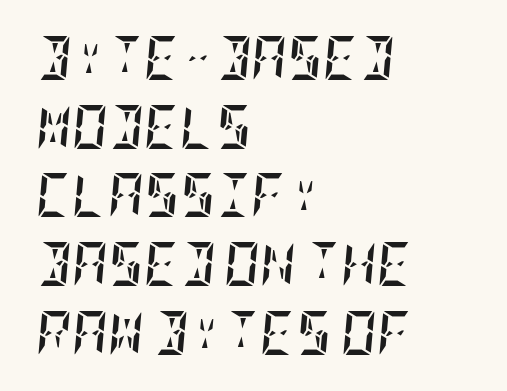
{"italic": "yes", "lean": "right", "slant_degrees": 5, "bold": "yes", "weight": "semibold", "width": "condensed", "stroke_contrast": "low", "x_height": "large", "underline": "no", "align": "left", "line_spacing": "normal", "line_spacing_ratio": 1.56, "letter_spacing": "normal", "letter_spacing_em": 0.0, "glyph_px": 44}
